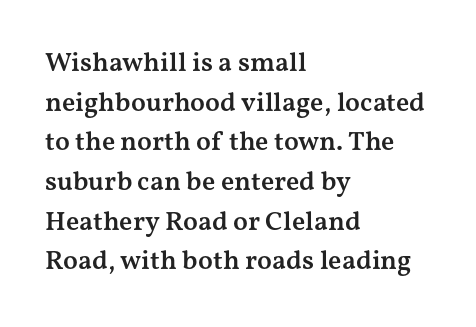
Observe the ordinary spacing: letters are neighbours, not strangers. The font's upright variant was chosen for this text. Letters rest on an invisible, unmarked baseline. The leading is moderate, giving the passage an even texture. The paragraph has a hard left edge and a soft right edge.
